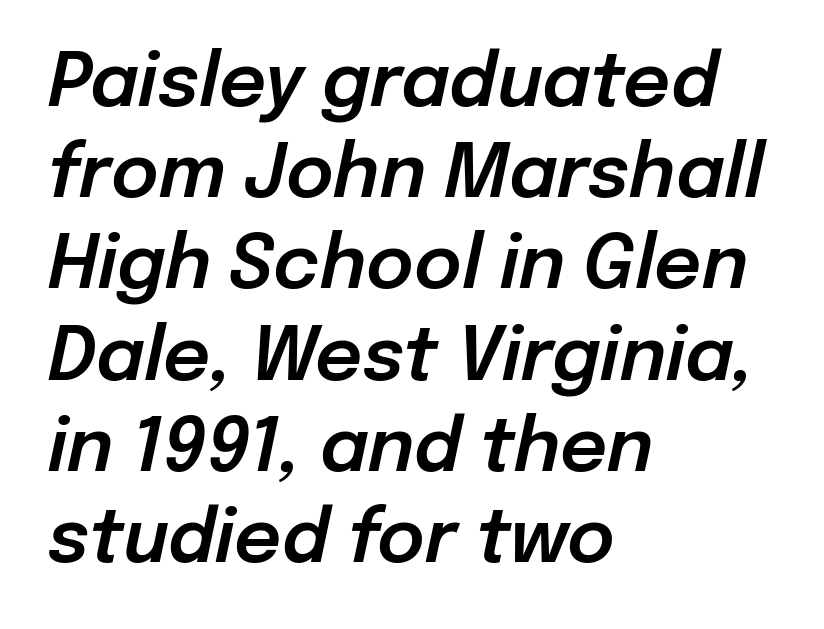
Short note: letters normally spaced. Looks like regular typesetting: each glyph gets only the width it needs. In terms of posture, this sample is oblique. Has an underline been added? It has not. Successive baselines arrive at the customary interval. The rag falls on the right side of this text block.
